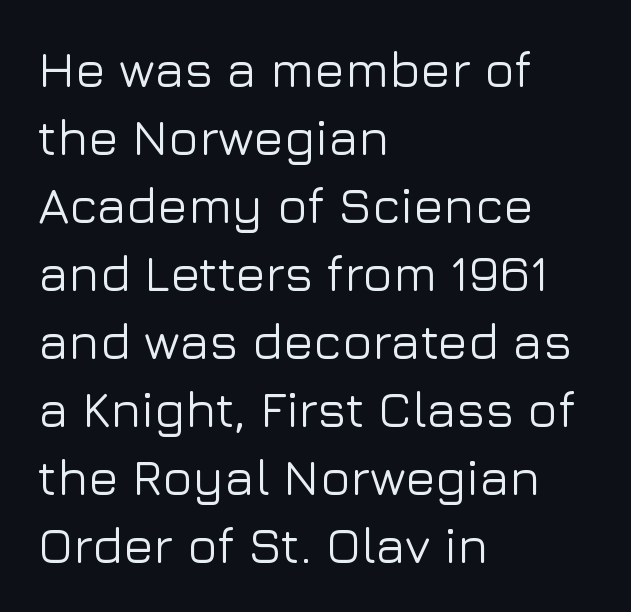
Clear beneath every line of the passage. The face used here is a sans, in the tradition of grotesques and geometrics. This sample has the flowing, uneven cadence of proportional lettering. Short note: letters normally spaced. Italic? Not at all — the glyphs are vertical. Each line starts at the same left margin while the right side varies.
